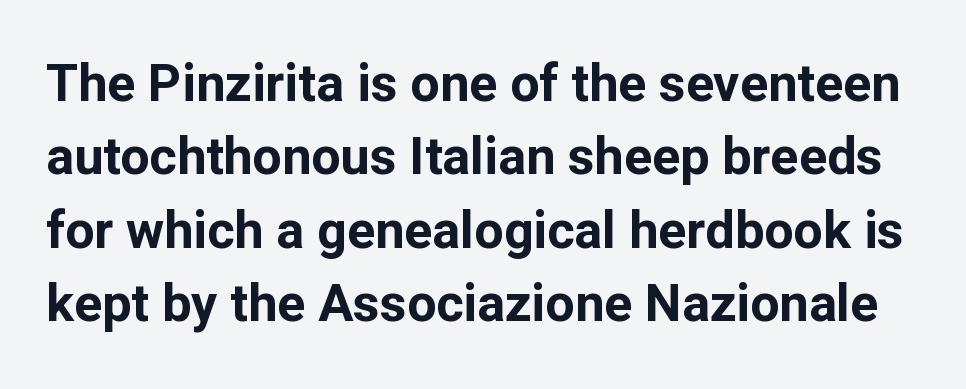
{"serif": "no", "italic": "no", "bold": "yes", "weight": "bold", "width": "normal", "stroke_contrast": "low", "x_height": "medium", "monospaced": "no", "underline": "no", "line_spacing": "normal", "line_spacing_ratio": 1.41, "letter_spacing": "normal", "letter_spacing_em": 0.0, "glyph_px": 52}
